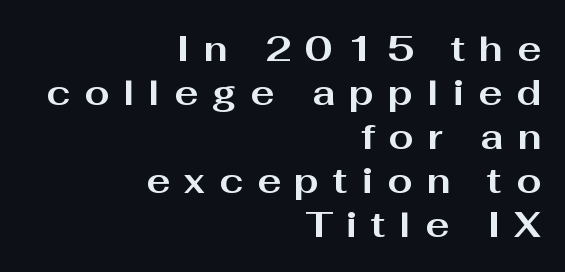
Q: Is the text bold? A: Yes.
Q: Is the text italic (slanted)? A: No, it is upright.
Q: Is the typeface a serif or a sans-serif typeface? A: Sans-serif.
Q: Is the text underlined? A: No.
Q: How is the paragraph aligned? A: Right-aligned.
Q: Is the spacing between letters normal or unusually wide? A: Unusually wide.
Q: Width (condensed, normal, or wide)? A: Wide.
Q: Stroke contrast? A: Medium.
Q: x-height? A: Medium.
Q: Monospaced? A: No.
